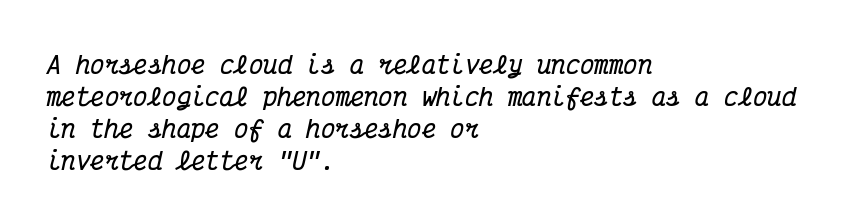
{"italic": "yes", "lean": "right", "slant_degrees": 12, "bold": "yes", "underline": "no", "align": "left", "line_spacing": "normal", "line_spacing_ratio": 1.33, "letter_spacing": "normal", "letter_spacing_em": 0.0, "glyph_px": 24}
